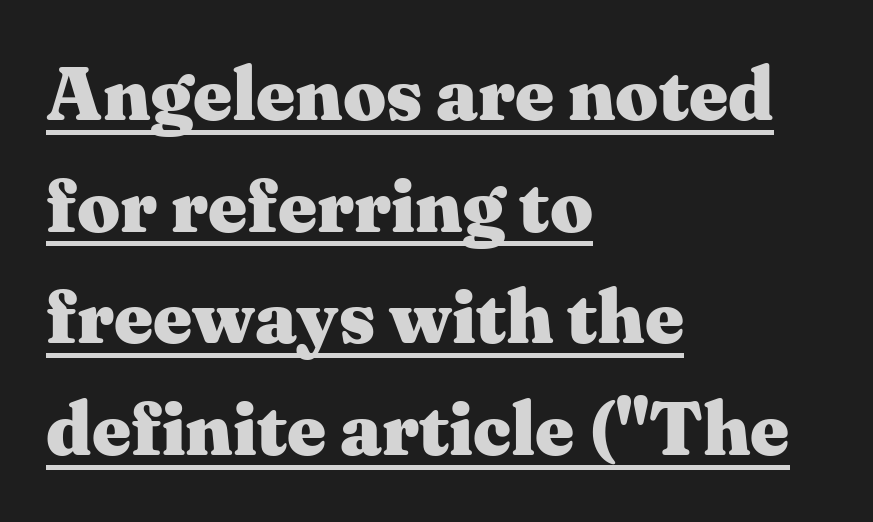
Q: Is the text bold? A: Yes.
Q: Is the text italic (slanted)? A: No, it is upright.
Q: Is the typeface a serif or a sans-serif typeface? A: Serif.
Q: Is the text underlined? A: Yes.
Q: How is the paragraph aligned? A: Left-aligned.
Q: Is the spacing between letters normal or unusually wide? A: Normal.
Q: Is the spacing between lines tight, normal or loose? A: Normal.
Q: Width (condensed, normal, or wide)? A: Wide.
Q: Stroke contrast? A: Medium.
Q: x-height? A: Medium.
Q: Monospaced? A: No.
